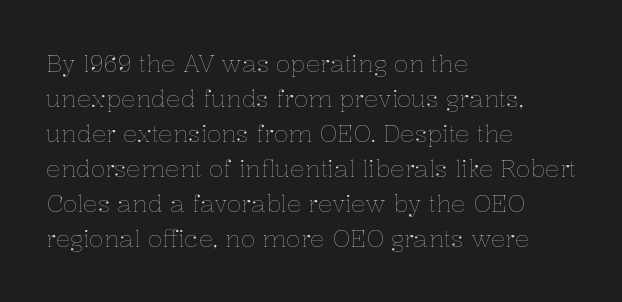
No word sits above an underline. This is the regular roman posture of the typeface. The lines in this sample share a left origin and differ only in where they stop. Successive baselines arrive at the customary interval.
